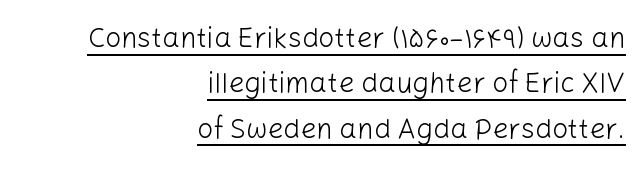
Q: Is the text bold? A: No.
Q: Is the text italic (slanted)? A: No, it is upright.
Q: Is the typeface a serif or a sans-serif typeface? A: Sans-serif.
Q: Is the text underlined? A: Yes.
Q: How is the paragraph aligned? A: Right-aligned.
Q: Is the spacing between letters normal or unusually wide? A: Normal.
Q: Is the spacing between lines tight, normal or loose? A: Normal.
Q: Width (condensed, normal, or wide)? A: Normal.
Q: Stroke contrast? A: Low.
Q: x-height? A: Medium.
Q: Monospaced? A: No.
